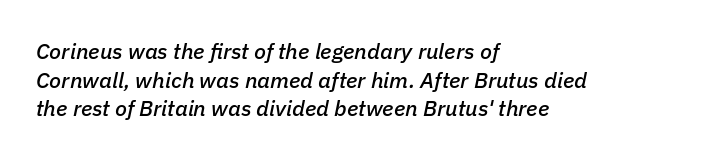
Q: Is the text italic (slanted)? A: Yes, it leans right by about 11 degrees.
Q: Is the text underlined? A: No.
Q: How is the paragraph aligned? A: Left-aligned.
Q: Is the spacing between letters normal or unusually wide? A: Normal.
Q: Is the spacing between lines tight, normal or loose? A: Normal.
